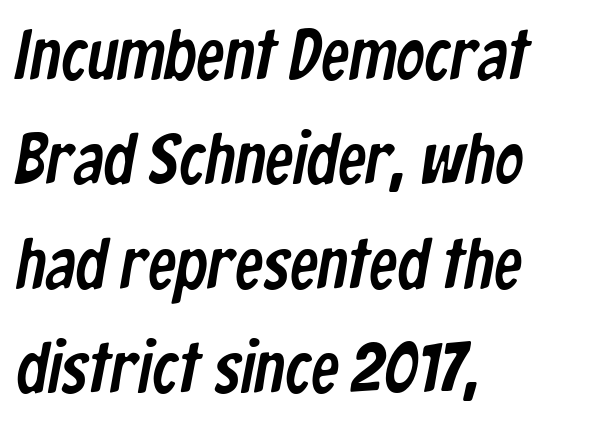
{"serif": "no", "width": "condensed", "stroke_contrast": "low", "x_height": "medium", "monospaced": "no", "underline": "no", "align": "left", "line_spacing": "normal", "line_spacing_ratio": 1.47, "letter_spacing": "normal", "letter_spacing_em": 0.0, "glyph_px": 71}
